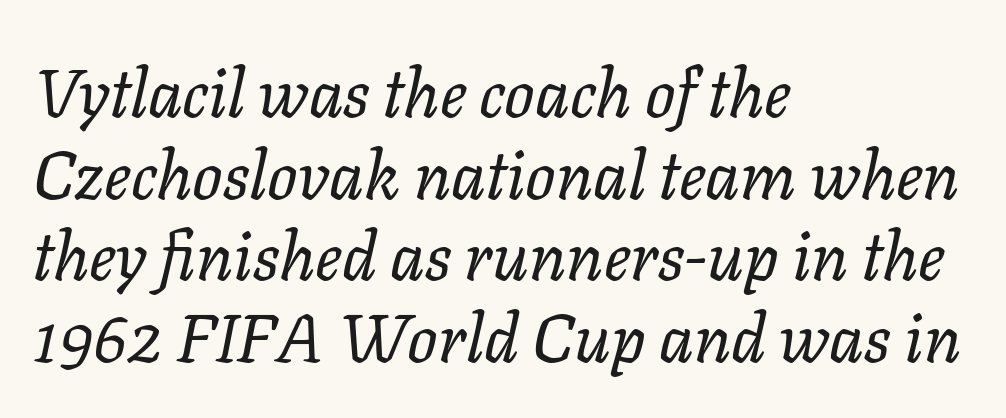
How are the letters spaced? Ordinarily, with no added tracking. Is this a fixed-width face? No — the glyphs have proportional, varying widths. Horizontal alignment here is leftward, the default for most running prose. The gap between lines stays unmarked.
